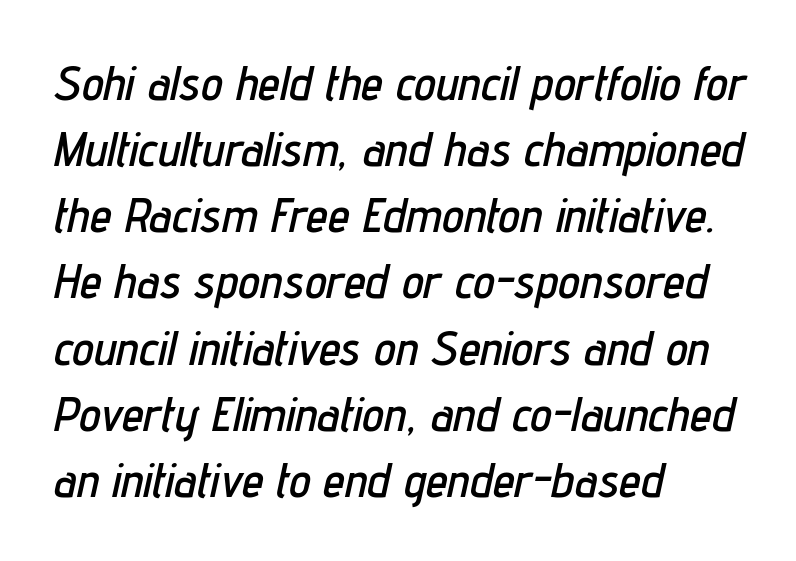
{"italic": "yes", "lean": "right", "slant_degrees": 12, "width": "condensed", "stroke_contrast": "low", "x_height": "medium", "monospaced": "no", "underline": "no", "align": "left", "line_spacing": "normal", "line_spacing_ratio": 1.35, "letter_spacing": "normal", "letter_spacing_em": 0.0, "glyph_px": 49}
